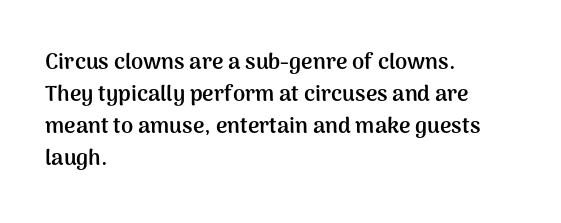
Q: Is the text bold? A: Yes.
Q: Is the text italic (slanted)? A: No, it is upright.
Q: Is the text underlined? A: No.
Q: How is the paragraph aligned? A: Left-aligned.
Q: Is the spacing between letters normal or unusually wide? A: Normal.
Q: Is the spacing between lines tight, normal or loose? A: Normal.
